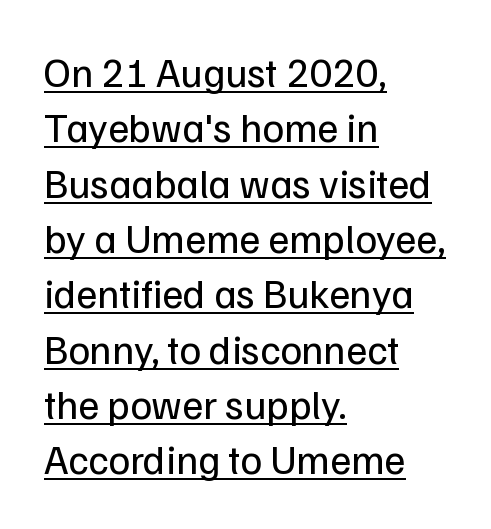
Compared with a typical body face, this is equally light or lighter still. Character widths vary here, with narrow letters taking less room than wide ones. The leading is moderate, giving the passage an even texture. Vertical strokes here are truly vertical.
